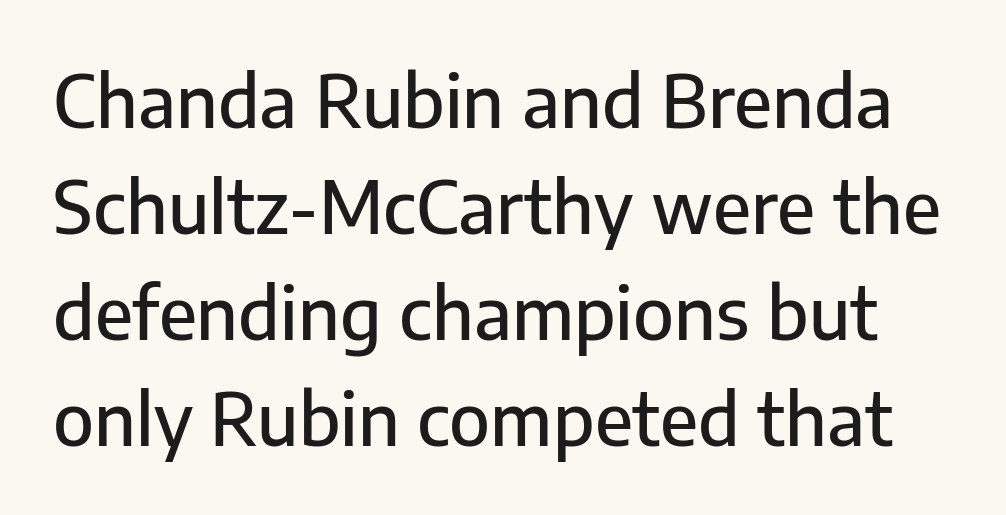
{"serif": "no", "italic": "no", "width": "normal", "stroke_contrast": "low", "x_height": "medium", "monospaced": "no", "underline": "no", "line_spacing": "normal", "line_spacing_ratio": 1.47, "letter_spacing": "normal", "letter_spacing_em": 0.0, "glyph_px": 72}
